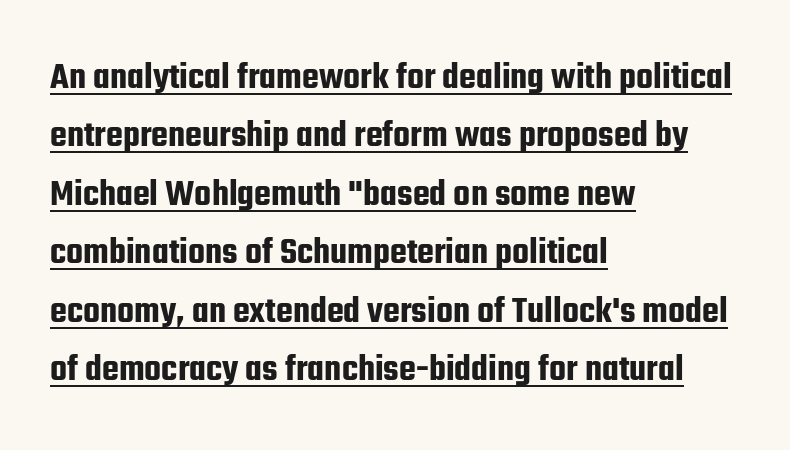
The image shows 39 px condensed sans-serif type, upright; set left-aligned, normal line spacing (1.5x), normal letter spacing, underlined; low stroke contrast and a medium x-height.
